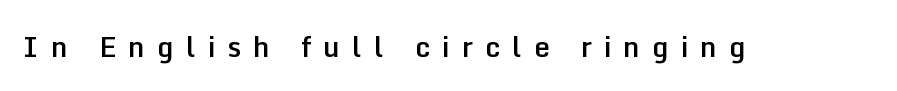
The image shows 28 px semibold sans-serif type, upright; set unusually wide letter spacing (+0.43 em), not underlined; low stroke contrast and a medium x-height.
